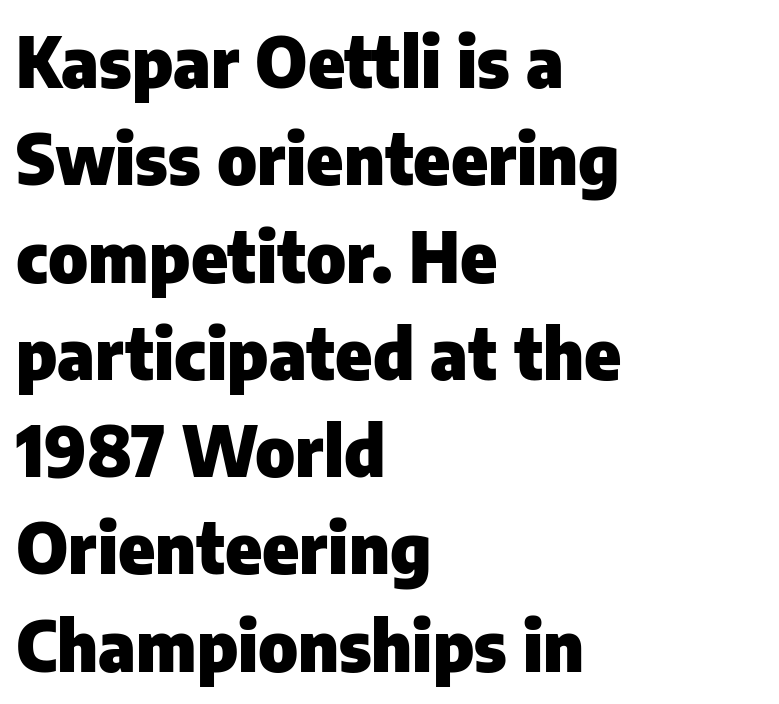
Q: Is the text bold? A: Yes.
Q: Is the text italic (slanted)? A: No, it is upright.
Q: Is the typeface a serif or a sans-serif typeface? A: Sans-serif.
Q: Is the text underlined? A: No.
Q: How is the paragraph aligned? A: Left-aligned.
Q: Is the spacing between letters normal or unusually wide? A: Normal.
Q: Is the spacing between lines tight, normal or loose? A: Normal.
Q: Width (condensed, normal, or wide)? A: Normal.
Q: Stroke contrast? A: Low.
Q: x-height? A: Medium.
Q: Monospaced? A: No.
